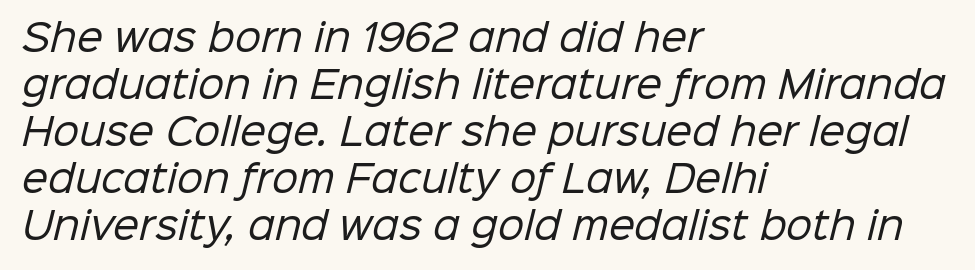
The image shows 37 px regular-weight sans-serif type; set left-aligned, normal line spacing (1.27x), normal letter spacing, not underlined; low stroke contrast and a medium x-height.
